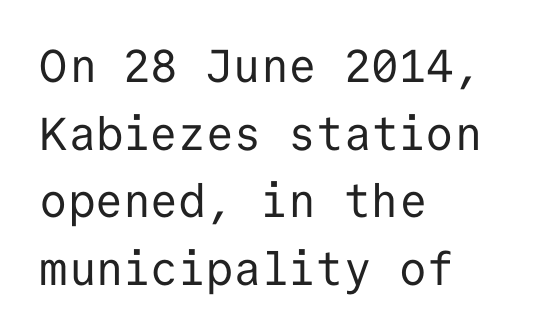
The image shows 46 px regular-weight sans-serif type, upright, monospaced; set left-aligned, normal line spacing (1.47x), normal letter spacing, not underlined; low stroke contrast and a medium x-height.
